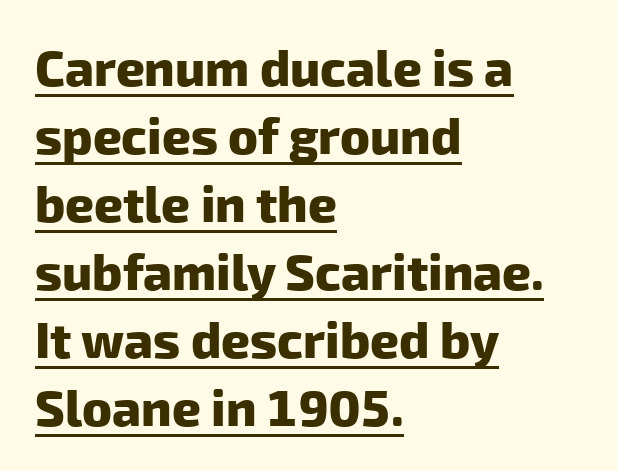
The image shows 50 px heavy sans-serif type; set left-aligned, normal line spacing (1.36x), normal letter spacing, underlined; low stroke contrast and a medium x-height.
